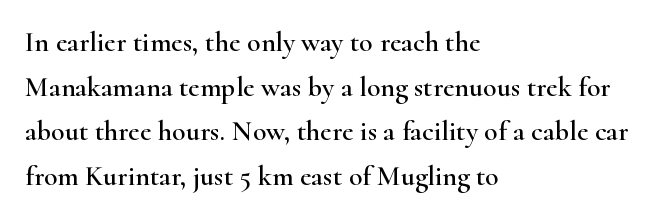
{"serif": "yes", "italic": "no", "width": "wide", "stroke_contrast": "high", "x_height": "small", "monospaced": "no", "underline": "no", "align": "left", "line_spacing": "normal", "line_spacing_ratio": 1.59, "letter_spacing": "normal", "letter_spacing_em": 0.0, "glyph_px": 28}
